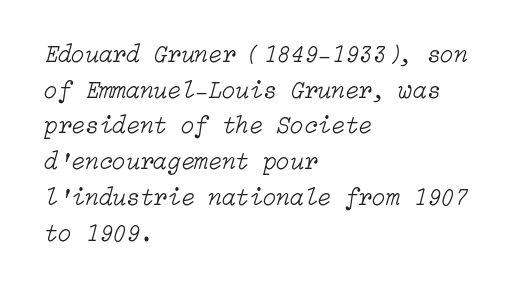
The image shows 25 px text type, italic (leaning right); set left-aligned, normal line spacing (1.43x), normal letter spacing, not underlined.
